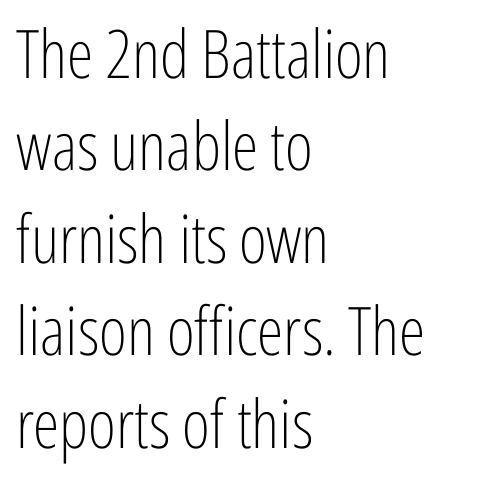
Descenders are the only things crossing below the line. Examine the stroke ends and you'll find no serifs. Looks like regular typesetting: each glyph gets only the width it needs. Students, observe: this is what conventionally led text looks like. Every row of glyphs begins at an identical x-position on the left.
